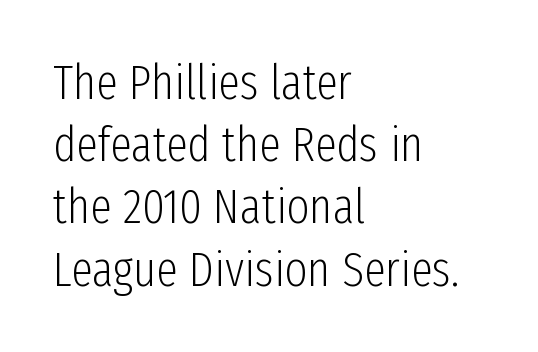
{"serif": "no", "italic": "no", "bold": "no", "weight": "light", "width": "condensed", "stroke_contrast": "low", "x_height": "medium", "monospaced": "no", "underline": "no", "align": "left", "line_spacing": "normal", "line_spacing_ratio": 1.27, "letter_spacing": "normal", "letter_spacing_em": 0.0, "glyph_px": 49}
